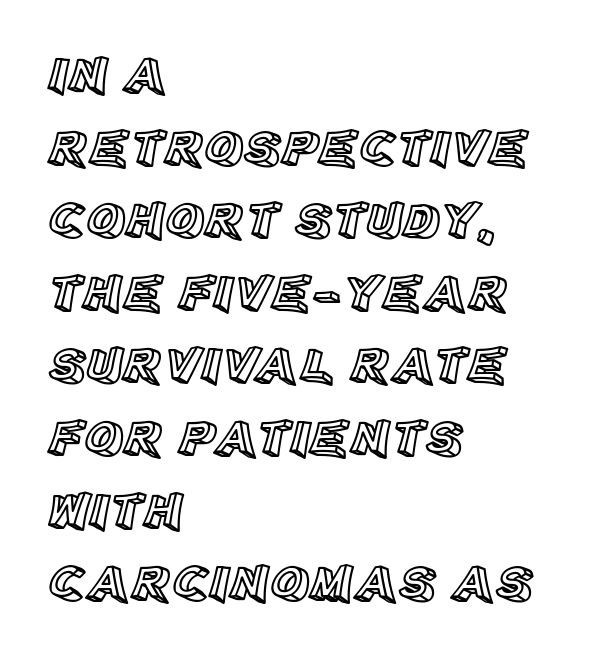
{"width": "normal", "x_height": "large", "monospaced": "no", "underline": "no", "align": "left", "line_spacing": "normal", "line_spacing_ratio": 1.37, "letter_spacing": "normal", "letter_spacing_em": 0.0, "glyph_px": 53}
